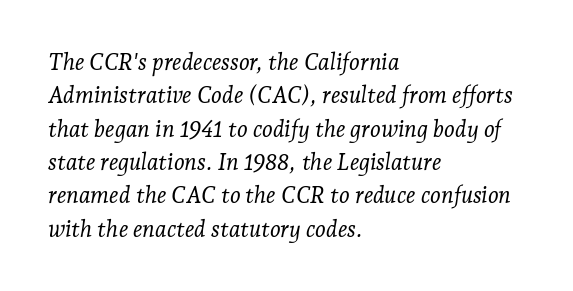
Q: Is the text bold? A: No.
Q: Is the text italic (slanted)? A: Yes, it leans right by about 7 degrees.
Q: Is the text underlined? A: No.
Q: How is the paragraph aligned? A: Left-aligned.
Q: Is the spacing between letters normal or unusually wide? A: Normal.
Q: Is the spacing between lines tight, normal or loose? A: Normal.
